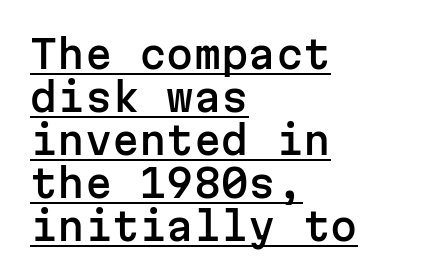
Layout note: lines flush left. The designer dialed line spacing down below the default. These lines are rendered in a fixed-pitch font. Look at the tracking — it's just the regular setting, nothing added. Italic? Not at all — the glyphs are vertical.
